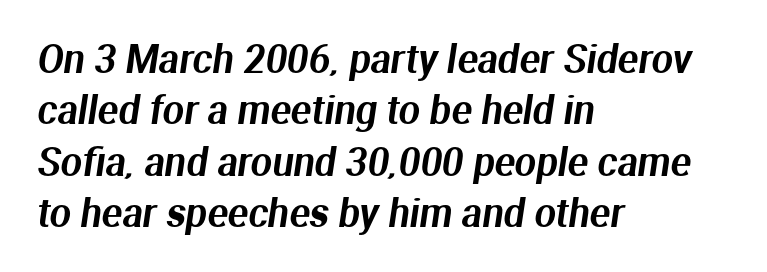
Q: Is the typeface a serif or a sans-serif typeface? A: Sans-serif.
Q: Is the text underlined? A: No.
Q: How is the paragraph aligned? A: Left-aligned.
Q: Is the spacing between letters normal or unusually wide? A: Normal.
Q: Is the spacing between lines tight, normal or loose? A: Normal.
Q: Width (condensed, normal, or wide)? A: Normal.
Q: Stroke contrast? A: Medium.
Q: x-height? A: Medium.
Q: Monospaced? A: No.
